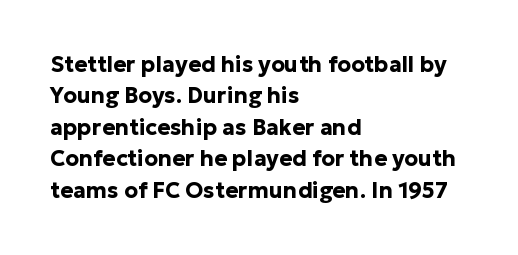
The vertical gap from one line to the next is medium. Bold? Absolutely — the strokes are thick and heavy. Plain, unruled lines of type. The ragged edge is on the right, which tells us the setting is flush left.
